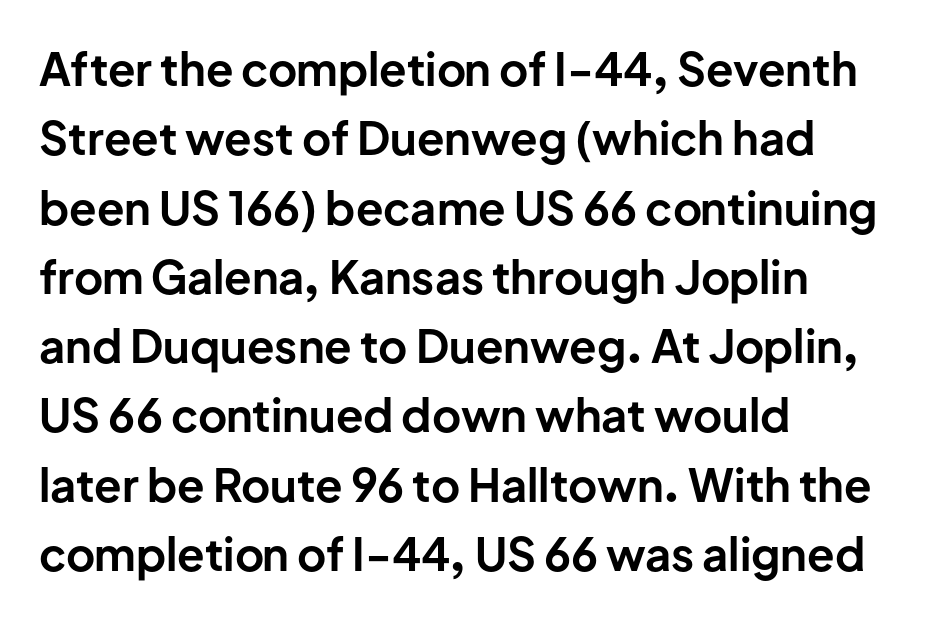
{"serif": "no", "italic": "no", "bold": "yes", "weight": "bold", "width": "normal", "stroke_contrast": "low", "x_height": "medium", "monospaced": "no", "underline": "no", "align": "left", "line_spacing": "normal", "line_spacing_ratio": 1.54, "letter_spacing": "normal", "letter_spacing_em": 0.0, "glyph_px": 45}
